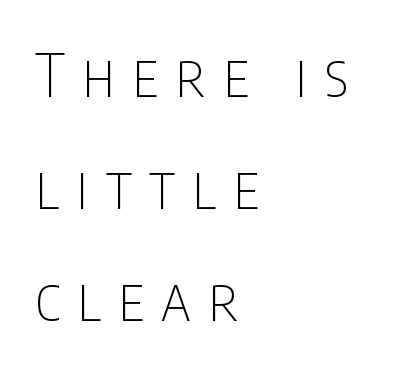
Q: Is the text bold? A: No.
Q: Is the text italic (slanted)? A: No, it is upright.
Q: Is the typeface a serif or a sans-serif typeface? A: Sans-serif.
Q: Is the text underlined? A: No.
Q: How is the paragraph aligned? A: Left-aligned.
Q: Is the spacing between letters normal or unusually wide? A: Unusually wide.
Q: Width (condensed, normal, or wide)? A: Condensed.
Q: Stroke contrast? A: Low.
Q: x-height? A: Large.
Q: Monospaced? A: No.
